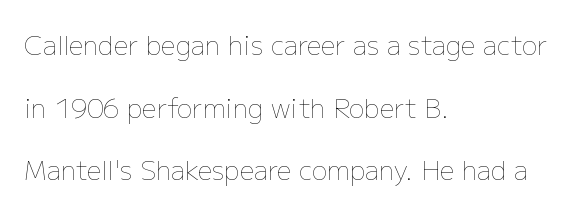
Q: Is the text bold? A: No.
Q: Is the text italic (slanted)? A: No, it is upright.
Q: Is the text underlined? A: No.
Q: How is the paragraph aligned? A: Left-aligned.
Q: Is the spacing between letters normal or unusually wide? A: Normal.
Q: Is the spacing between lines tight, normal or loose? A: Loose.
